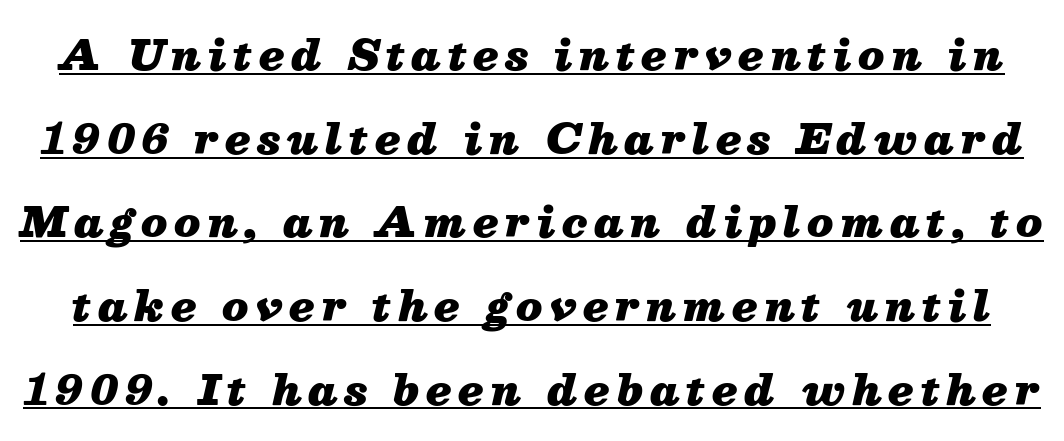
The glyphs are accompanied by a horizontal stroke just below them. Designer's note — italics engaged. Every letter is thick-stroked: bold, no question. Proportional: the letters do not fall into vertical columns.
